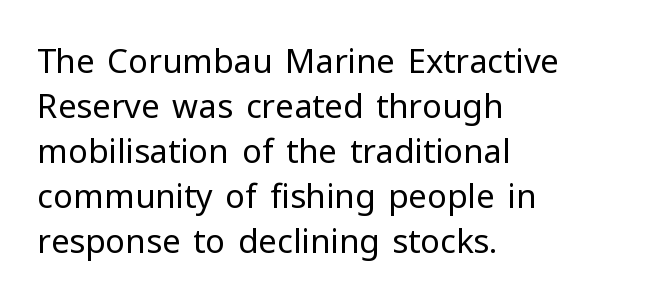
Q: Is the text bold? A: No.
Q: Is the text italic (slanted)? A: No, it is upright.
Q: Is the typeface a serif or a sans-serif typeface? A: Sans-serif.
Q: Is the text underlined? A: No.
Q: How is the paragraph aligned? A: Left-aligned.
Q: Is the spacing between letters normal or unusually wide? A: Normal.
Q: Is the spacing between lines tight, normal or loose? A: Normal.
Q: Width (condensed, normal, or wide)? A: Normal.
Q: Stroke contrast? A: Low.
Q: x-height? A: Medium.
Q: Monospaced? A: No.
